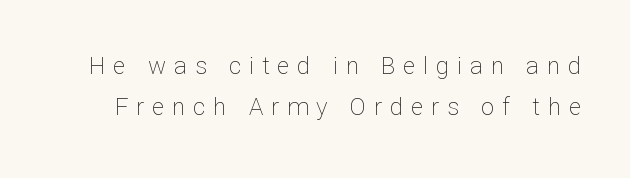
The image shows 24 px text type, upright; set line spacing 1.72x, unusually wide letter spacing (+0.33 em), not underlined.
